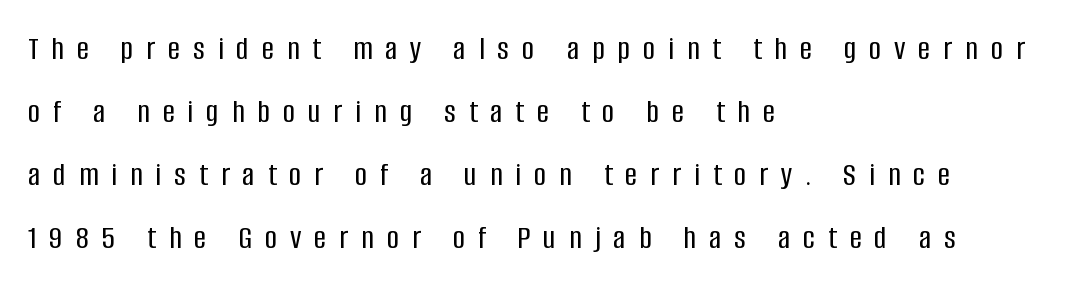
The image shows 34 px condensed sans-serif type, upright; set left-aligned, line spacing 1.85x, unusually wide letter spacing (+0.38 em), not underlined; low stroke contrast and a large x-height.
